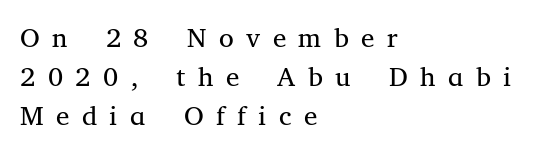
The image shows 27 px text type, upright; set left-aligned, normal line spacing (1.44x), unusually wide letter spacing (+0.46 em), not underlined.
